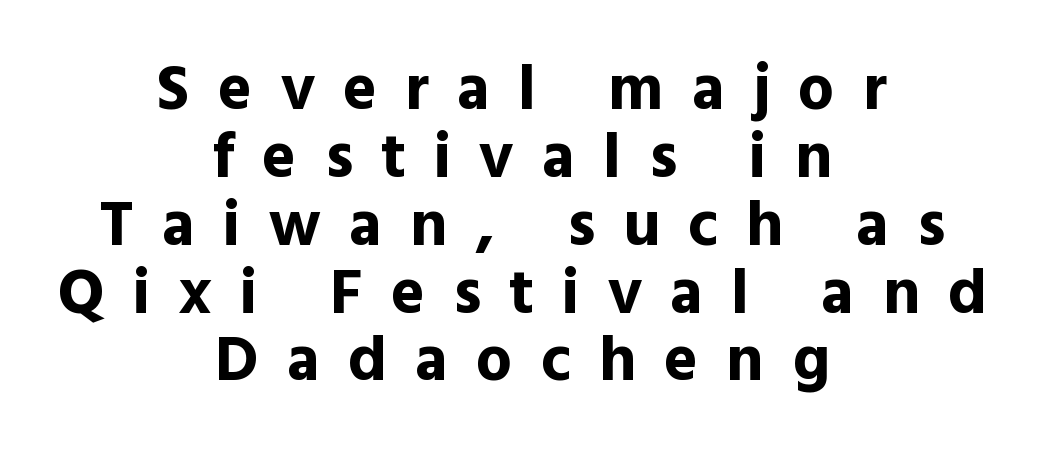
Q: Is the text bold? A: Yes.
Q: Is the text italic (slanted)? A: No, it is upright.
Q: Is the typeface a serif or a sans-serif typeface? A: Sans-serif.
Q: Is the text underlined? A: No.
Q: How is the paragraph aligned? A: Centered.
Q: Is the spacing between letters normal or unusually wide? A: Unusually wide.
Q: Is the spacing between lines tight, normal or loose? A: Tight.
Q: Width (condensed, normal, or wide)? A: Normal.
Q: x-height? A: Medium.
Q: Monospaced? A: No.
